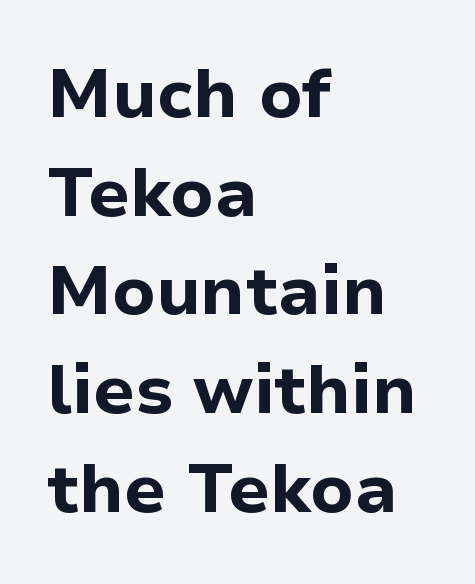
Set as a true bold cut, around the 700 mark. Summary of vertical rhythm: regular, with standard interline spacing. Unmarked baselines from the first word to the last. The text was rendered using a sans face with plain stroke endings. Compared with a centered layout, this one pins lines to the left instead. Quick note: not italic, upright.
